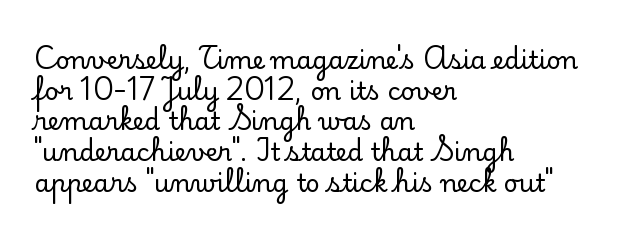
The image shows 25 px text type, upright; set left-aligned, line spacing 1.23x, normal letter spacing, not underlined.
